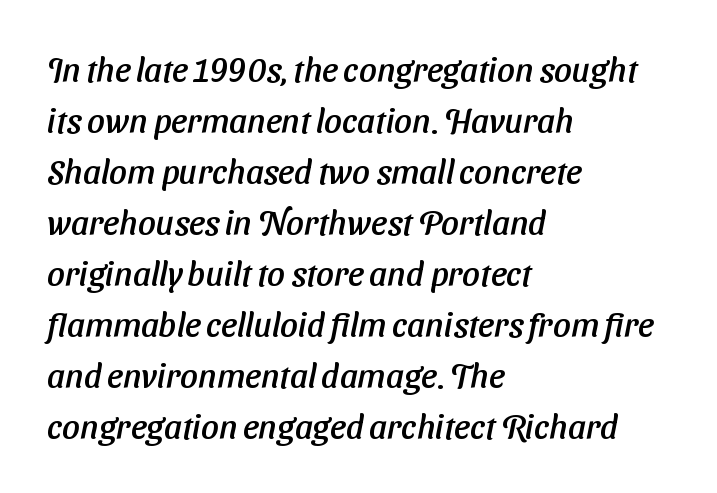
The specimen omits any rule beneath the text block's lines. Caption: standard tracking, unaltered. Horizontally, the lines are justified to the leading edge only. Summary of vertical rhythm: regular, with standard interline spacing. This sample uses a sans-serif face.
